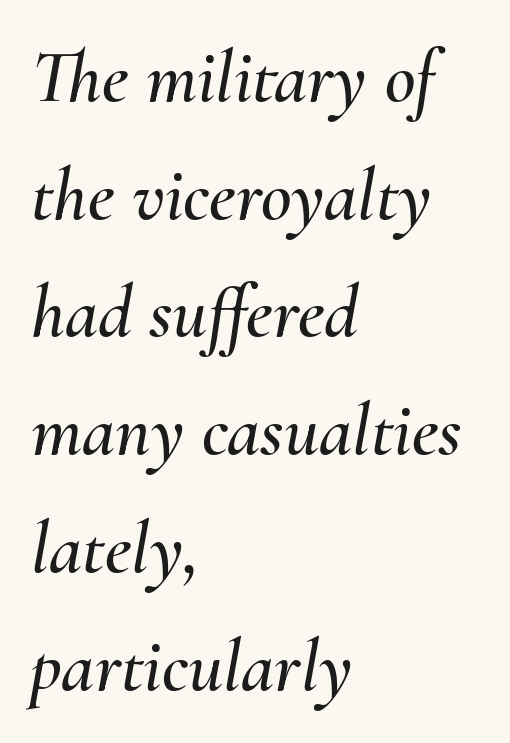
The image shows 75 px text type, italic (leaning right); set left-aligned, normal line spacing (1.57x), normal letter spacing, not underlined; medium stroke contrast and a small x-height.
